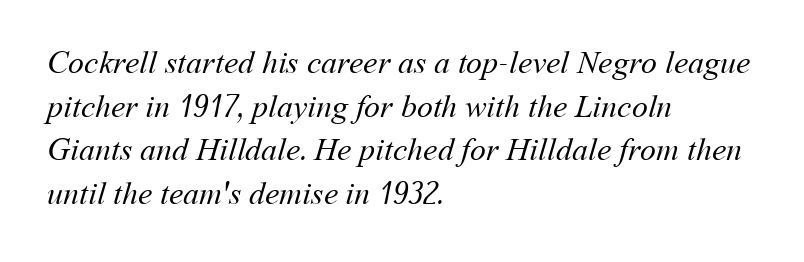
{"bold": "no", "weight": "regular", "width": "normal", "stroke_contrast": "medium", "x_height": "medium", "monospaced": "no", "underline": "no", "align": "left", "line_spacing": "normal", "line_spacing_ratio": 1.36, "letter_spacing": "normal", "letter_spacing_em": 0.0, "glyph_px": 32}
